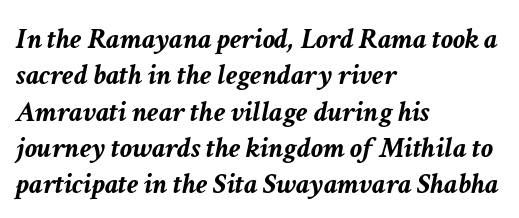
Leftover space on each line is placed entirely after the last word. Is this a fixed-width face? No — the glyphs have proportional, varying widths. The type is set solid horizontally, with unmodified tracking. If you drew a line through each stem, it would be angled. Heavy-handed strokes throughout: this text is bold.
